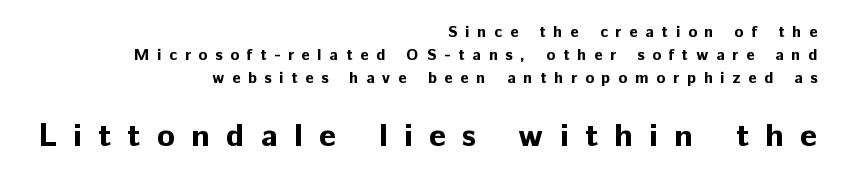
The image shows 33 px bold sans-serif type, upright; set right-aligned, normal line spacing (1.43x), unusually wide letter spacing (+0.49 em), not underlined; the second (bottom) block is 2.06x larger; low stroke contrast and a medium x-height.
